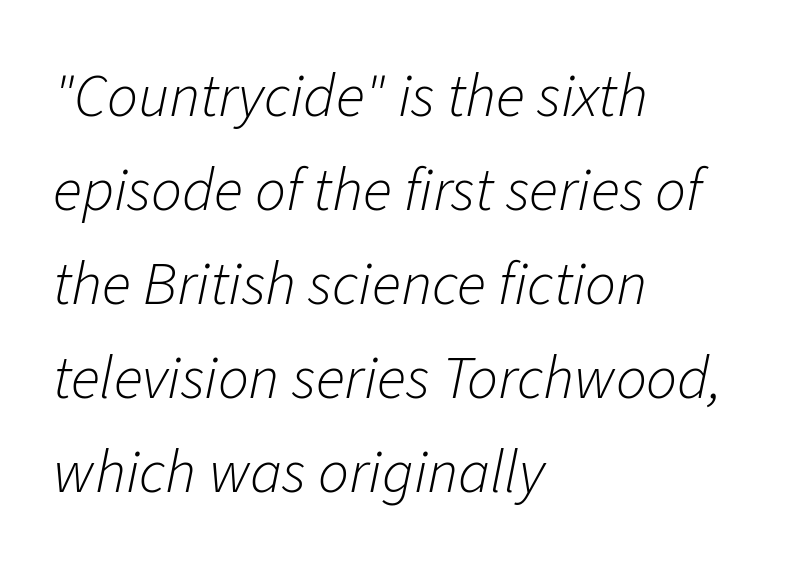
Unmarked baselines from the first word to the last. Counters stay open thanks to moderate or lighter strokes. Which margin do the lines hug? The left one — the right edge is uneven. In terms of letterspacing, this is plain default setting. Quick note: interline space is typical.
